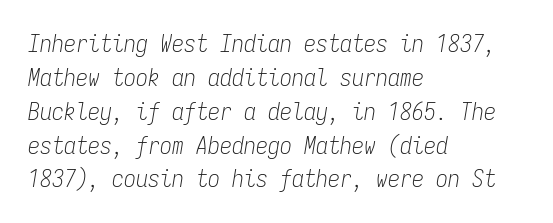
Q: Is the text bold? A: No.
Q: Is the text italic (slanted)? A: Yes, it leans right by about 9 degrees.
Q: Is the text underlined? A: No.
Q: How is the paragraph aligned? A: Left-aligned.
Q: Is the spacing between letters normal or unusually wide? A: Normal.
Q: Is the spacing between lines tight, normal or loose? A: Normal.
